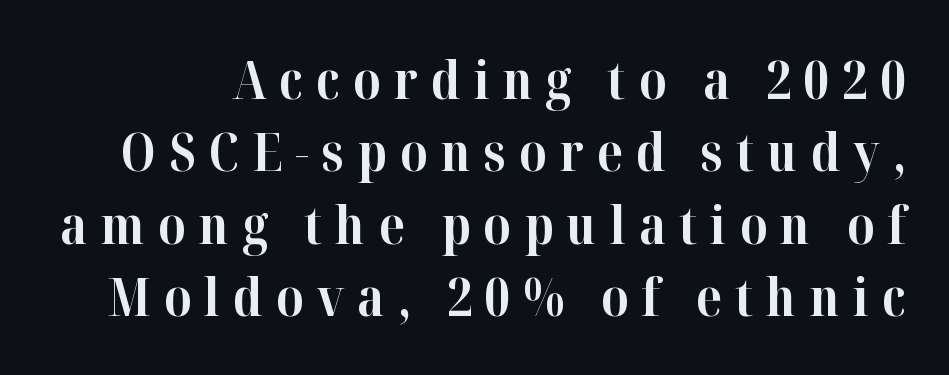
{"serif": "yes", "italic": "no", "bold": "yes", "weight": "bold", "width": "normal", "stroke_contrast": "high", "x_height": "medium", "monospaced": "no", "underline": "no", "line_spacing": "normal", "line_spacing_ratio": 1.39, "letter_spacing": "wide", "letter_spacing_em": 0.25, "glyph_px": 52}
